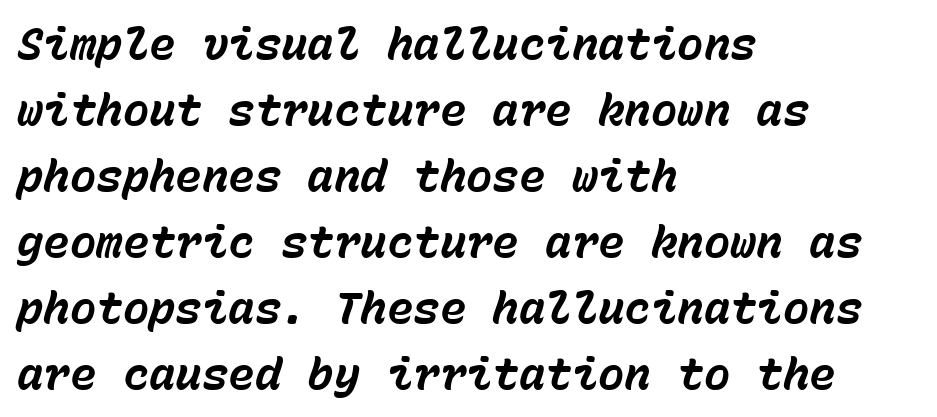
Q: Is the text bold? A: Yes.
Q: Is the text italic (slanted)? A: Yes, it leans right by about 15 degrees.
Q: Is the text underlined? A: No.
Q: How is the paragraph aligned? A: Left-aligned.
Q: Is the spacing between letters normal or unusually wide? A: Normal.
Q: Is the spacing between lines tight, normal or loose? A: Normal.
Q: Width (condensed, normal, or wide)? A: Normal.
Q: Stroke contrast? A: Low.
Q: x-height? A: Medium.
Q: Monospaced? A: Yes.
